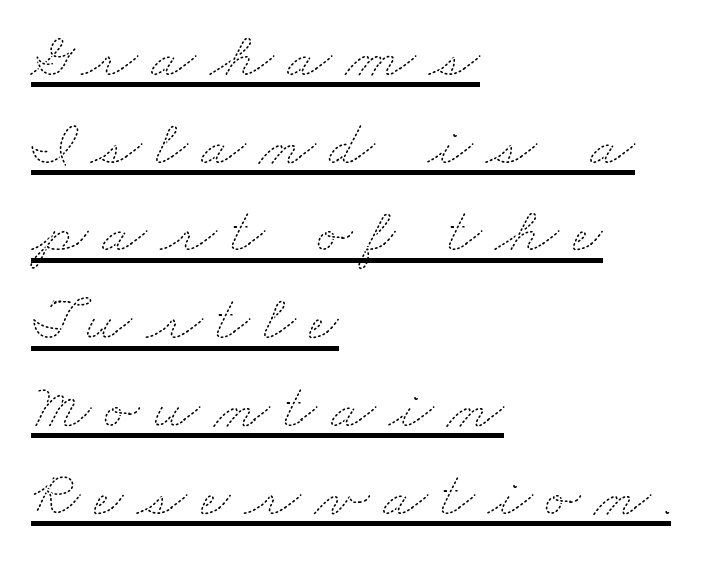
Q: Is the text bold? A: No.
Q: Is the text underlined? A: Yes.
Q: How is the paragraph aligned? A: Left-aligned.
Q: Is the spacing between letters normal or unusually wide? A: Unusually wide.
Q: Is the spacing between lines tight, normal or loose? A: Normal.
Q: Width (condensed, normal, or wide)? A: Wide.
Q: Stroke contrast? A: Medium.
Q: x-height? A: Small.
Q: Monospaced? A: No.
